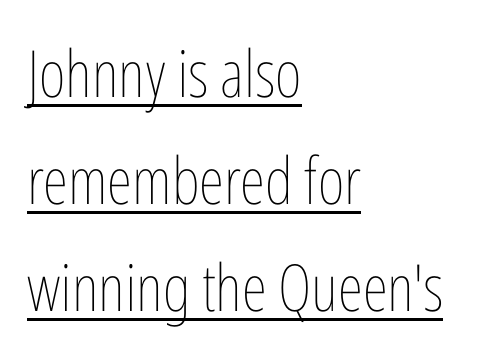
Q: Is the text bold? A: No.
Q: Is the text italic (slanted)? A: No, it is upright.
Q: Is the text underlined? A: Yes.
Q: How is the paragraph aligned? A: Left-aligned.
Q: Is the spacing between letters normal or unusually wide? A: Normal.
Q: Is the spacing between lines tight, normal or loose? A: Normal.
Q: Width (condensed, normal, or wide)? A: Condensed.
Q: Stroke contrast? A: Low.
Q: x-height? A: Medium.
Q: Monospaced? A: No.
